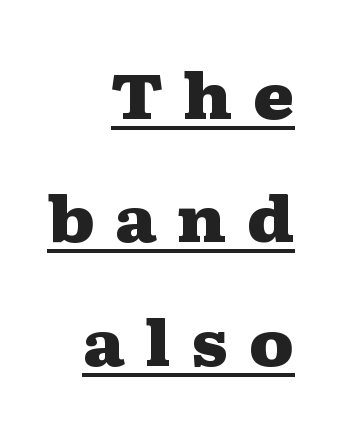
The image shows 63 px heavy, wide serif type, upright; set right-aligned, loose line spacing (1.96x), unusually wide letter spacing (+0.31 em), underlined; medium stroke contrast and a medium x-height.
